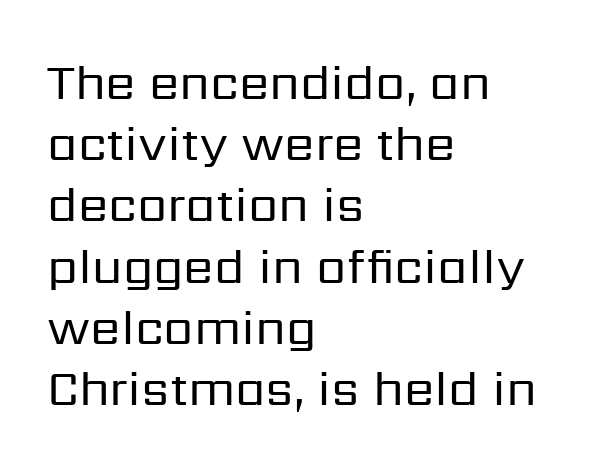
Q: Is the text bold? A: No.
Q: Is the text italic (slanted)? A: No, it is upright.
Q: Is the typeface a serif or a sans-serif typeface? A: Sans-serif.
Q: Is the text underlined? A: No.
Q: How is the paragraph aligned? A: Left-aligned.
Q: Is the spacing between letters normal or unusually wide? A: Normal.
Q: Is the spacing between lines tight, normal or loose? A: Normal.
Q: Width (condensed, normal, or wide)? A: Normal.
Q: Stroke contrast? A: Low.
Q: x-height? A: Medium.
Q: Monospaced? A: No.
